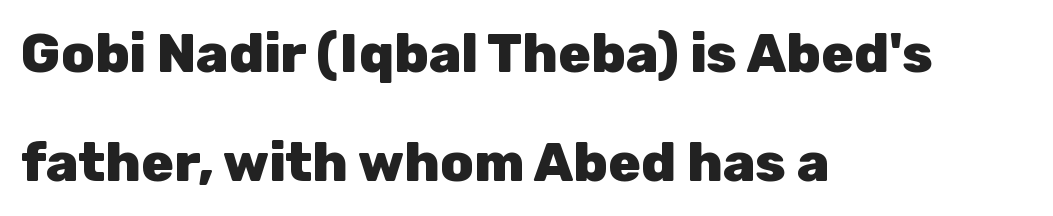
Quick note: interline space is abundant. Nobody touched the tracking dial on this one. The text was rendered using a sans face with plain stroke endings. Designer's note — italics off, roman on.
